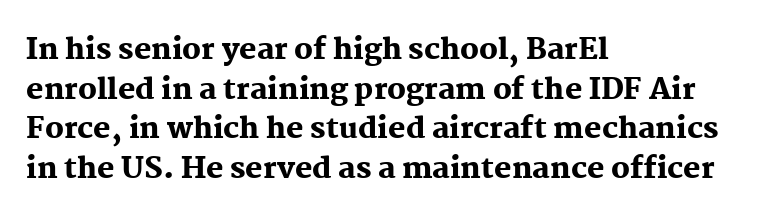
Q: Is the text bold? A: Yes.
Q: Is the text italic (slanted)? A: No, it is upright.
Q: Is the typeface a serif or a sans-serif typeface? A: Serif.
Q: Is the text underlined? A: No.
Q: How is the paragraph aligned? A: Left-aligned.
Q: Is the spacing between letters normal or unusually wide? A: Normal.
Q: Is the spacing between lines tight, normal or loose? A: Normal.
Q: Width (condensed, normal, or wide)? A: Normal.
Q: Stroke contrast? A: Medium.
Q: x-height? A: Medium.
Q: Monospaced? A: No.
